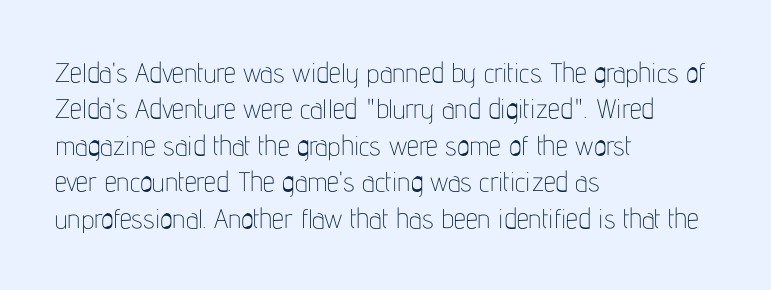
Q: Is the text bold? A: No.
Q: Is the text italic (slanted)? A: No, it is upright.
Q: Is the text underlined? A: No.
Q: How is the paragraph aligned? A: Left-aligned.
Q: Is the spacing between letters normal or unusually wide? A: Normal.
Q: Is the spacing between lines tight, normal or loose? A: Normal.
